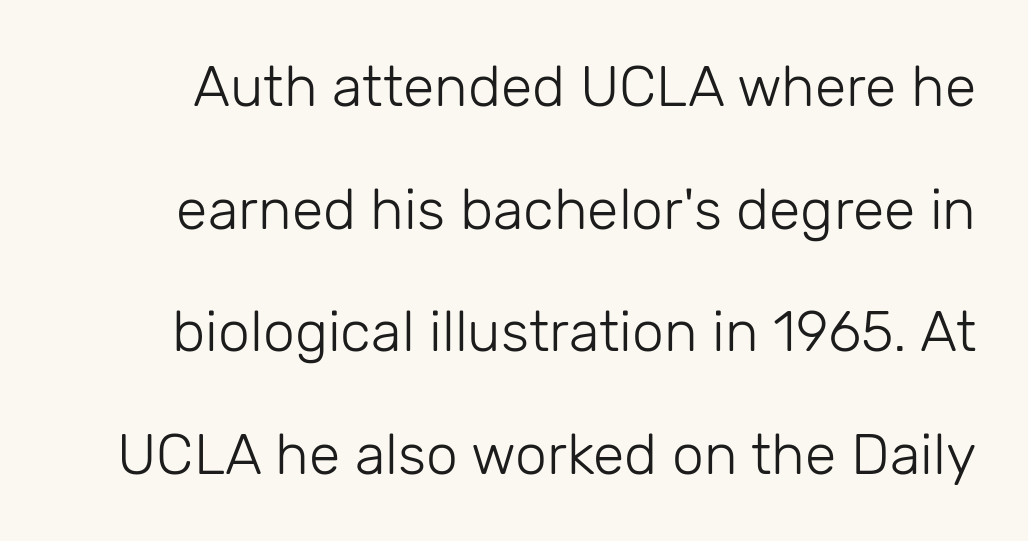
Q: Is the text bold? A: No.
Q: Is the text italic (slanted)? A: No, it is upright.
Q: Is the typeface a serif or a sans-serif typeface? A: Sans-serif.
Q: Is the text underlined? A: No.
Q: Is the spacing between letters normal or unusually wide? A: Normal.
Q: Is the spacing between lines tight, normal or loose? A: Loose.
Q: Width (condensed, normal, or wide)? A: Normal.
Q: Stroke contrast? A: Low.
Q: x-height? A: Medium.
Q: Monospaced? A: No.
